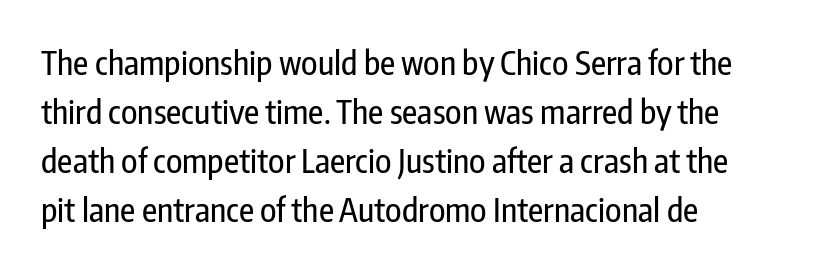
The image shows 33 px condensed sans-serif type, upright; set left-aligned, normal line spacing (1.48x), normal letter spacing, not underlined; low stroke contrast and a medium x-height.
